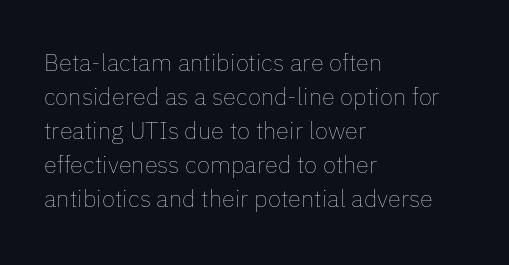
Just letters on the line, the space beneath them empty. The lines sit at an ordinary, default distance from one another. Reading down the block, your eye returns to a fixed left position each line. Think standard paragraph weight, or any step lighter than that.
